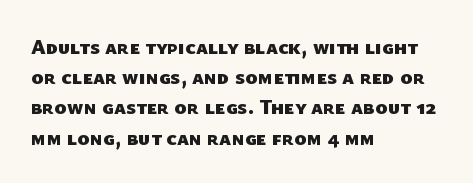
Q: Is the text bold? A: Yes.
Q: Is the text underlined? A: No.
Q: How is the paragraph aligned? A: Left-aligned.
Q: Is the spacing between letters normal or unusually wide? A: Normal.
Q: Is the spacing between lines tight, normal or loose? A: Normal.
